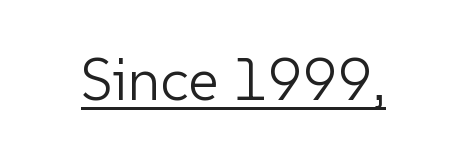
{"serif": "no", "italic": "no", "bold": "no", "weight": "light", "width": "normal", "stroke_contrast": "low", "x_height": "medium", "monospaced": "no", "underline": "yes", "letter_spacing": "normal", "letter_spacing_em": 0.0, "glyph_px": 59}
